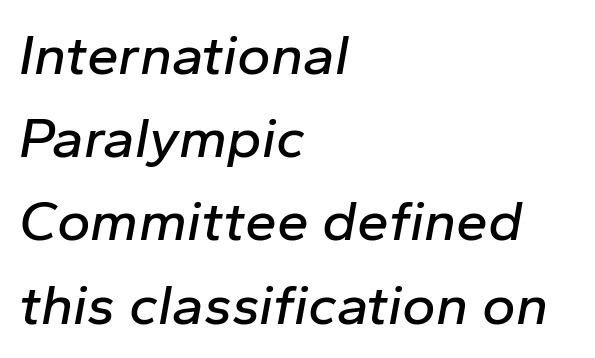
{"italic": "yes", "lean": "right", "slant_degrees": 10, "width": "normal", "stroke_contrast": "low", "x_height": "medium", "monospaced": "no", "underline": "no", "align": "left", "line_spacing": "normal", "line_spacing_ratio": 1.46, "letter_spacing": "normal", "letter_spacing_em": 0.0, "glyph_px": 57}
